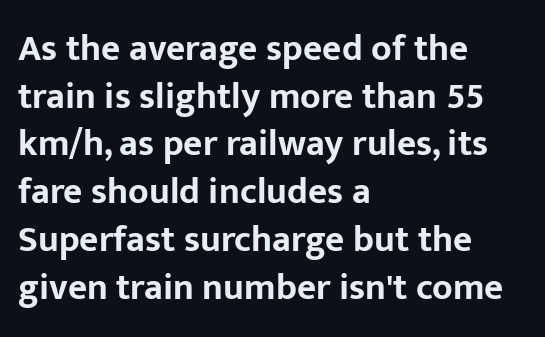
The image shows 37 px bold sans-serif type, upright; set left-aligned, normal line spacing (1.29x), normal letter spacing, not underlined; low stroke contrast and a medium x-height.
